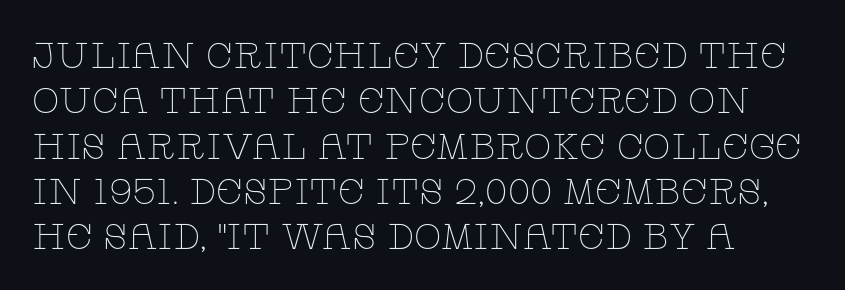
Q: Is the text bold? A: No.
Q: Is the text italic (slanted)? A: No, it is upright.
Q: Is the typeface a serif or a sans-serif typeface? A: Serif.
Q: Is the text underlined? A: No.
Q: Is the spacing between letters normal or unusually wide? A: Normal.
Q: Is the spacing between lines tight, normal or loose? A: Normal.
Q: Width (condensed, normal, or wide)? A: Wide.
Q: Stroke contrast? A: Low.
Q: x-height? A: Large.
Q: Monospaced? A: No.
